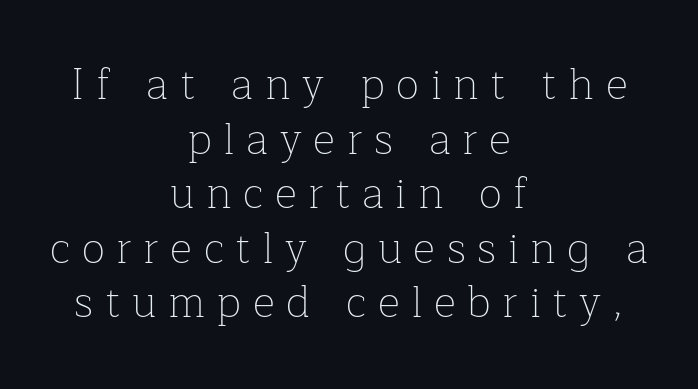
{"serif": "yes", "italic": "no", "bold": "no", "weight": "thin", "width": "normal", "stroke_contrast": "low", "x_height": "medium", "monospaced": "no", "underline": "no", "align": "center", "line_spacing": "normal", "line_spacing_ratio": 1.27, "letter_spacing": "wide", "letter_spacing_em": 0.27, "glyph_px": 43}
